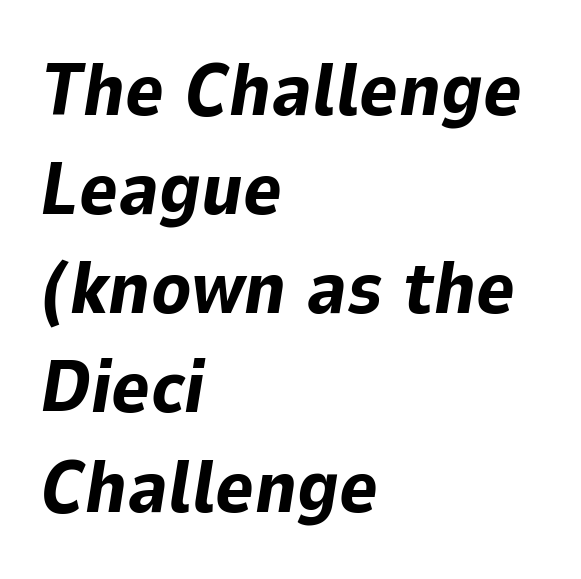
{"italic": "yes", "lean": "right", "slant_degrees": 9, "bold": "yes", "weight": "bold", "width": "normal", "stroke_contrast": "low", "x_height": "medium", "monospaced": "no", "underline": "no", "align": "left", "line_spacing": "normal", "line_spacing_ratio": 1.34, "letter_spacing": "normal", "letter_spacing_em": 0.0, "glyph_px": 74}
